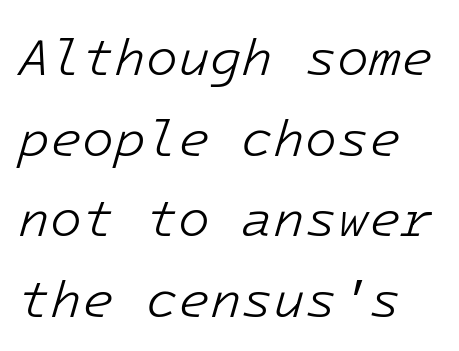
{"italic": "yes", "lean": "right", "slant_degrees": 16, "bold": "no", "weight": "light", "width": "normal", "stroke_contrast": "low", "x_height": "medium", "monospaced": "yes", "underline": "no", "line_spacing": "normal", "line_spacing_ratio": 1.55, "letter_spacing": "normal", "letter_spacing_em": 0.0, "glyph_px": 52}
